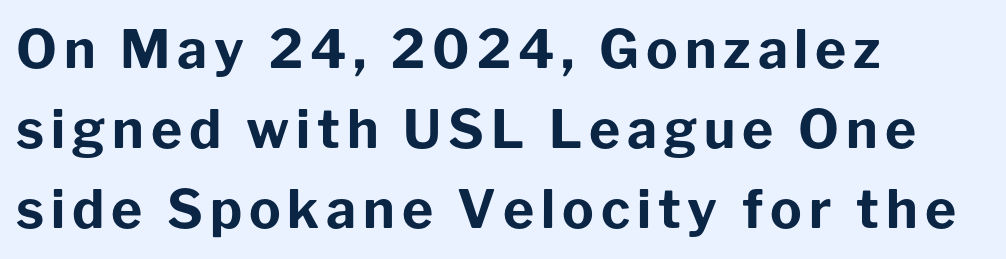
A typesetter would call this leading conventional body-copy spacing. Underline: absent. To sum up the face: it is a sans, with no serifs. The characters look thick and weighty, a clear bold. Notice how the passage keeps a crisp vertical edge on the left only. The passage shown is typed in a proportional face where columns would drift.
